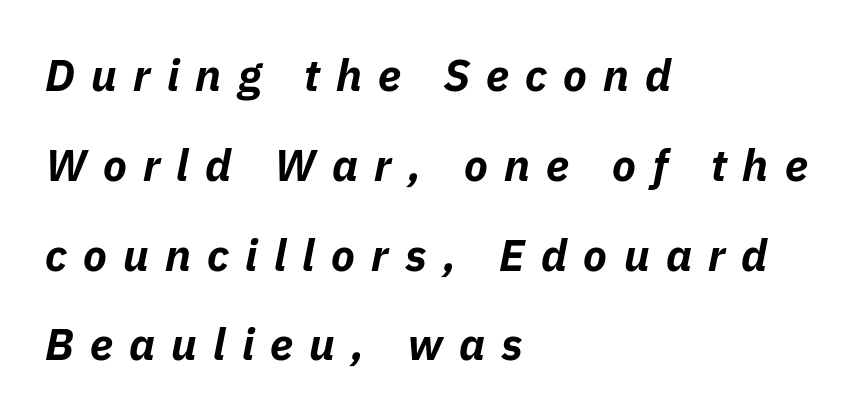
{"italic": "yes", "lean": "right", "slant_degrees": 11, "bold": "yes", "weight": "bold", "width": "normal", "stroke_contrast": "low", "x_height": "medium", "monospaced": "no", "underline": "no", "align": "left", "line_spacing": "loose", "line_spacing_ratio": 2.04, "letter_spacing": "wide", "letter_spacing_em": 0.37, "glyph_px": 44}
